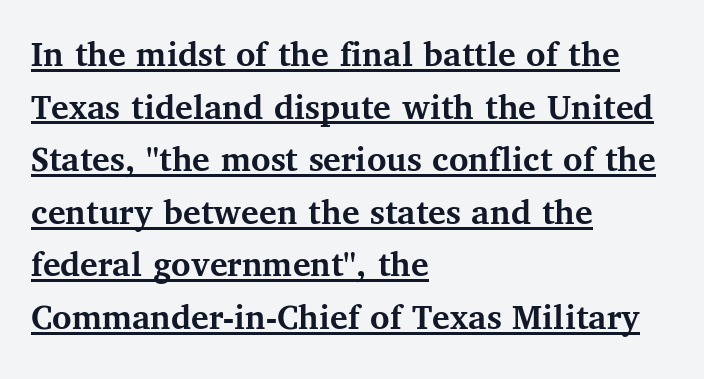
Summary of weight: heavy, a full bold. Compared with undecorated copy, this sample adds a rule below the words. The space between consecutive lines is moderate. Default kerning and tracking; the words read as compact shapes. Horizontally, the lines are justified to the leading edge only. If you drew a line through each stem, it would be perfectly vertical.
